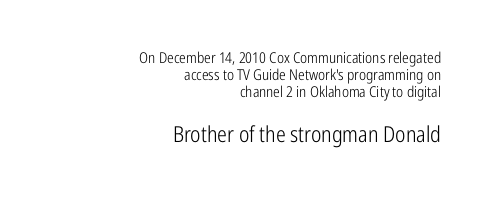
{"italic": "no", "bold": "no", "underline": "no", "align": "right", "line_spacing": "tight", "line_spacing_ratio": 1.14, "letter_spacing": "normal", "letter_spacing_em": 0.0, "larger_block": "second", "size_ratio": 1.47, "glyph_px": 22}
